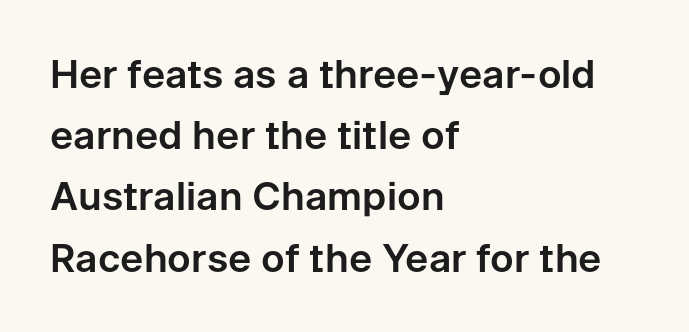
The image shows 39 px sans-serif type, upright; set left-aligned, normal line spacing (1.57x), normal letter spacing, not underlined; low stroke contrast and a medium x-height.
